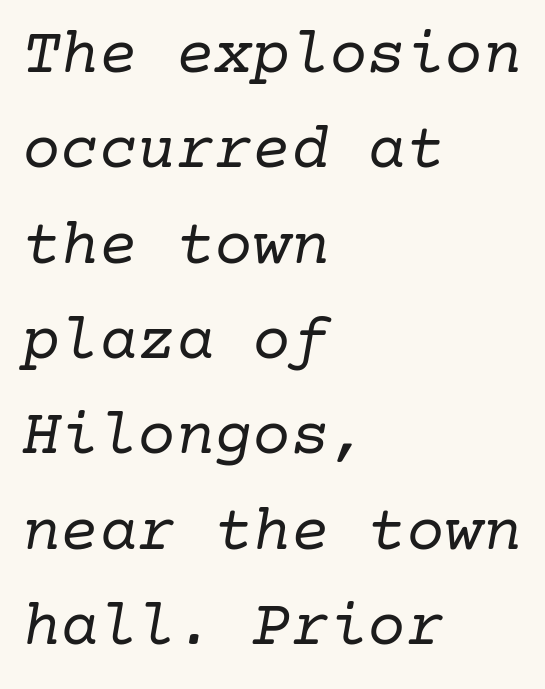
Casual observation: everything's shoved over to the left. Inter-character spacing is left at the font's built-in metrics. The typeface chosen for these lines features serifs. Only glyphs here, with clear space below each row. Think standard paragraph weight, or any step lighter than that.
